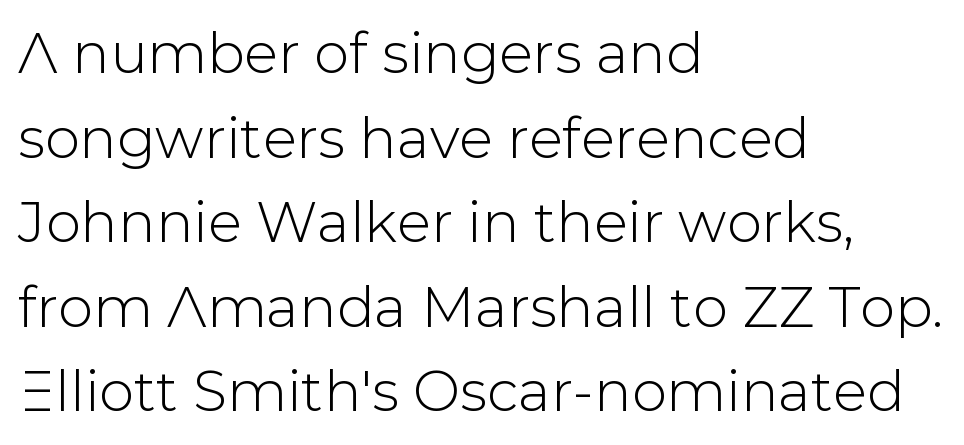
{"serif": "no", "italic": "no", "width": "normal", "stroke_contrast": "low", "x_height": "medium", "monospaced": "no", "underline": "no", "align": "left", "line_spacing": "normal", "line_spacing_ratio": 1.51, "letter_spacing": "normal", "letter_spacing_em": 0.0, "glyph_px": 56}
